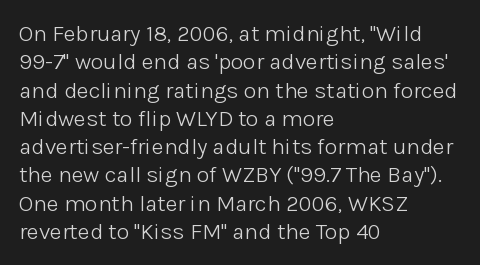
The image shows 23 px text type, upright; set left-aligned, line spacing 1.23x, normal letter spacing, not underlined.
